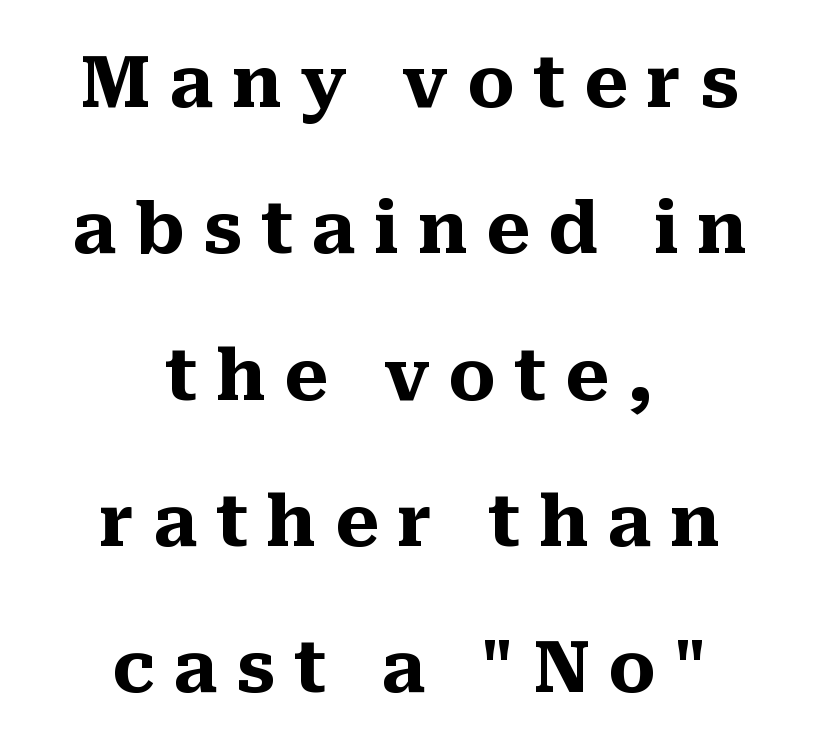
The image shows 71 px heavy serif type, upright; set centered, loose line spacing (2.06x), unusually wide letter spacing (+0.26 em), not underlined; medium stroke contrast and a medium x-height.
